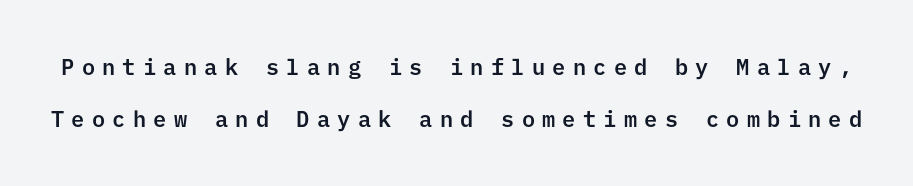
The image shows 22 px text type, upright; set loose line spacing (2.38x), unusually wide letter spacing (+0.33 em), not underlined.
